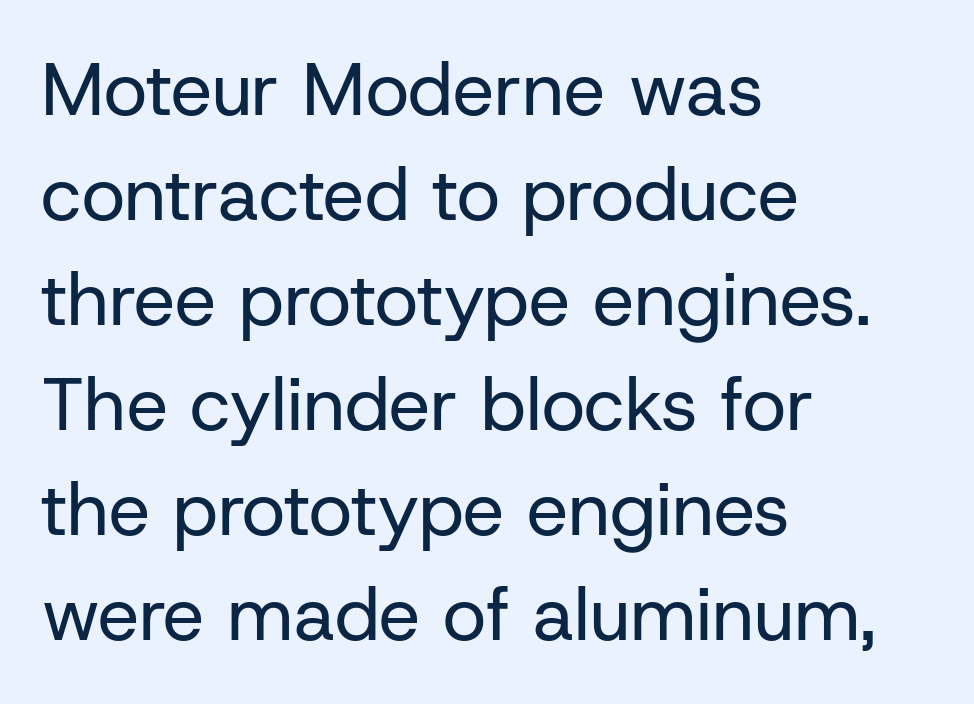
{"serif": "no", "italic": "no", "bold": "no", "weight": "regular", "width": "normal", "stroke_contrast": "low", "x_height": "medium", "monospaced": "no", "underline": "no", "align": "left", "line_spacing": "normal", "line_spacing_ratio": 1.42, "letter_spacing": "normal", "letter_spacing_em": 0.0, "glyph_px": 74}
